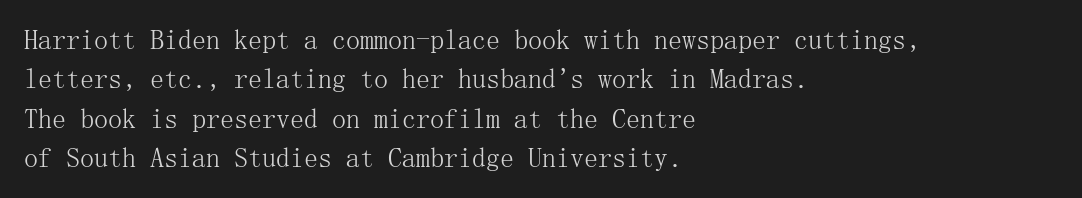
All the whitespace from short lines collects on the right. Typographically, this falls in the serif category. Regular leading. The strokes carry an ordinary text weight at most. It's the straight-up-and-down kind of type. Only glyphs here, with clear space below each row.
